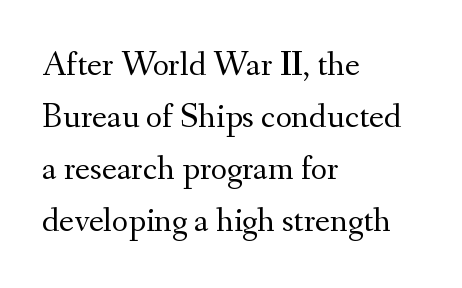
{"serif": "yes", "italic": "no", "bold": "no", "weight": "regular", "width": "normal", "stroke_contrast": "medium", "x_height": "small", "monospaced": "no", "underline": "no", "align": "left", "line_spacing": "normal", "line_spacing_ratio": 1.49, "letter_spacing": "normal", "letter_spacing_em": 0.0, "glyph_px": 35}
